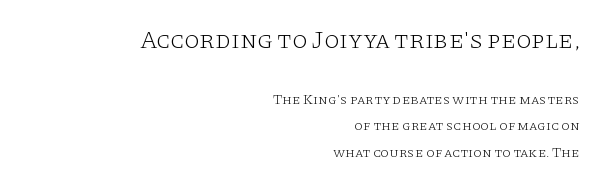
Posture: vertical. The typesetter chose a ragged-left arrangement here. Horizontal bands of white between lines are thick stripes. The face used here appears at its bigger size in the upper chunk.
